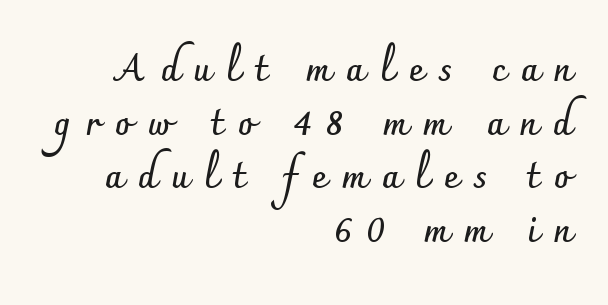
{"serif": "no", "bold": "yes", "weight": "semibold", "width": "normal", "stroke_contrast": "low", "x_height": "small", "monospaced": "no", "underline": "no", "align": "right", "line_spacing": "normal", "line_spacing_ratio": 1.49, "letter_spacing": "wide", "letter_spacing_em": 0.41, "glyph_px": 36}
